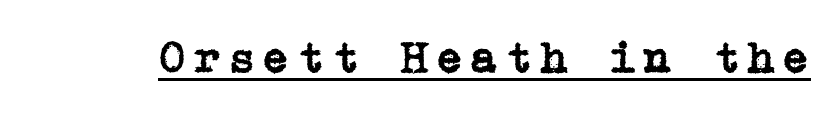
The image shows 45 px serif type, upright; set underlined; low stroke contrast and a medium x-height.
